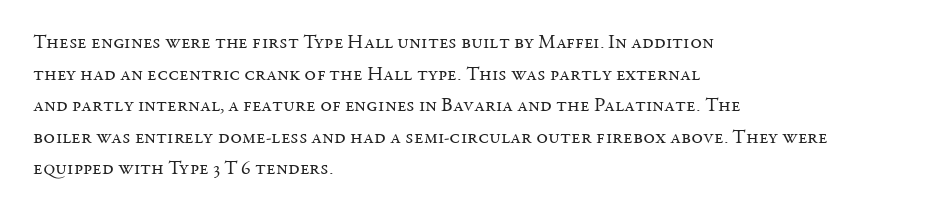
The image shows 20 px text type, upright; set left-aligned, normal line spacing (1.58x), normal letter spacing, not underlined.
